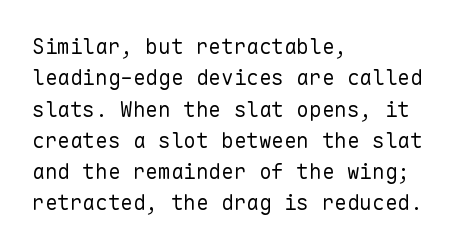
Ordinary non-slanted type is in use. Honestly, the row spacing looks completely unremarkable. These lines keep a tight, regular rhythm from letter to letter. These lines stack with their left ends in a neat column.
